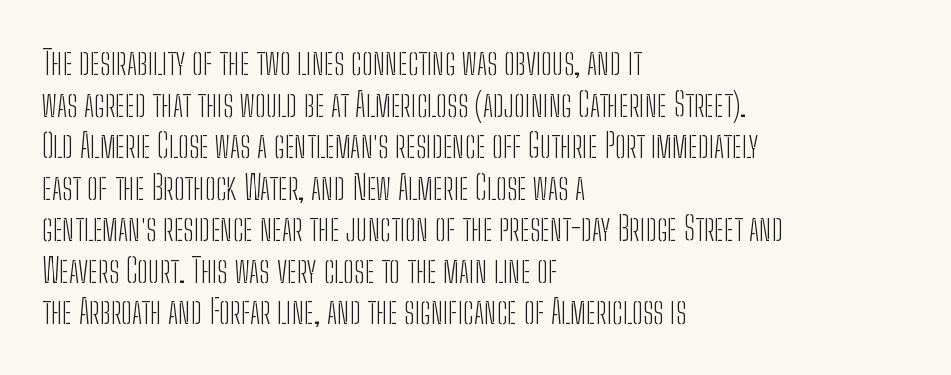
{"serif": "no", "italic": "no", "bold": "no", "weight": "light", "width": "condensed", "stroke_contrast": "low", "x_height": "medium", "monospaced": "no", "underline": "no", "align": "left", "line_spacing": "normal", "line_spacing_ratio": 1.26, "letter_spacing": "normal", "letter_spacing_em": 0.0, "glyph_px": 33}
